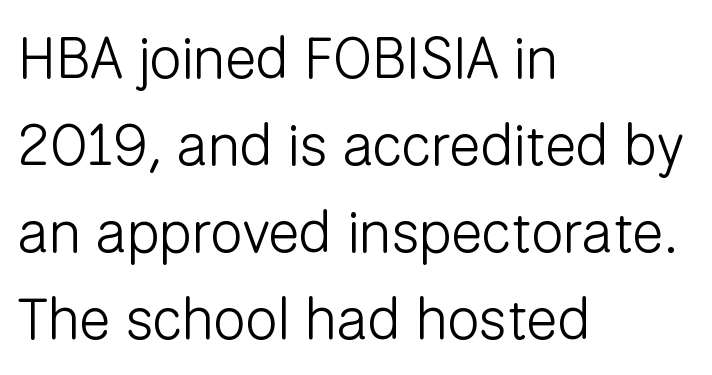
{"serif": "no", "italic": "no", "bold": "no", "weight": "light", "width": "normal", "stroke_contrast": "low", "x_height": "medium", "monospaced": "no", "underline": "no", "align": "left", "line_spacing": "normal", "line_spacing_ratio": 1.5, "letter_spacing": "normal", "letter_spacing_em": 0.0, "glyph_px": 58}
